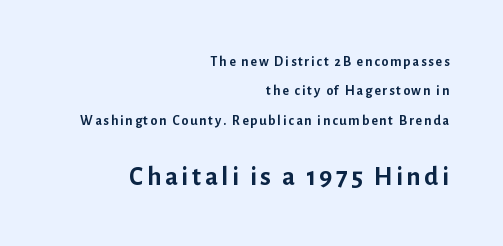
Q: Is the text bold? A: Yes.
Q: Is the text italic (slanted)? A: No, it is upright.
Q: Is the text underlined? A: No.
Q: How is the paragraph aligned? A: Right-aligned.
Q: Is the spacing between lines tight, normal or loose? A: Loose.
Q: Which block of text is set in a larger size, the first (top) or the second (bottom)? A: The second (bottom) one.
